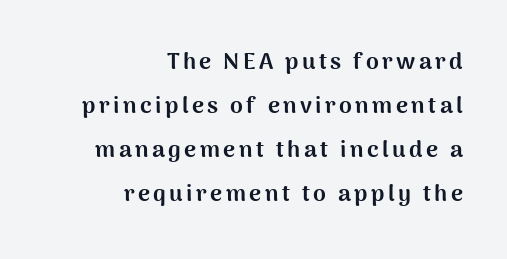
Q: Is the text bold? A: Yes.
Q: Is the text italic (slanted)? A: No, it is upright.
Q: Is the text underlined? A: No.
Q: How is the paragraph aligned? A: Right-aligned.
Q: Is the spacing between lines tight, normal or loose? A: Loose.
